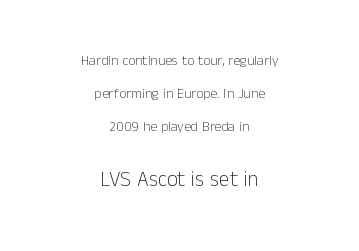
Q: Is the text bold? A: No.
Q: Is the text italic (slanted)? A: No, it is upright.
Q: Is the text underlined? A: No.
Q: How is the paragraph aligned? A: Centered.
Q: Is the spacing between letters normal or unusually wide? A: Normal.
Q: Is the spacing between lines tight, normal or loose? A: Loose.
Q: Which block of text is set in a larger size, the first (top) or the second (bottom)? A: The second (bottom) one.
